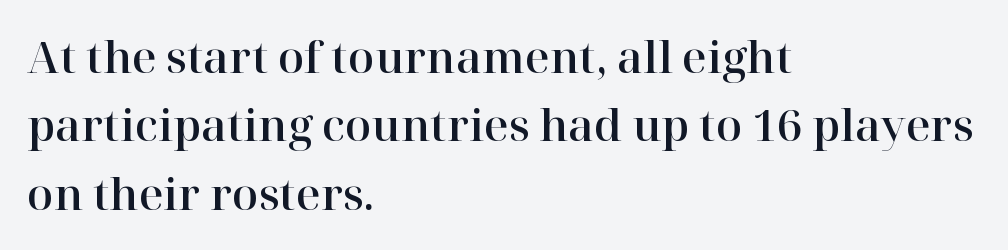
The image shows 43 px serif type, upright; set left-aligned, normal line spacing (1.59x), normal letter spacing, not underlined; high stroke contrast and a medium x-height.
